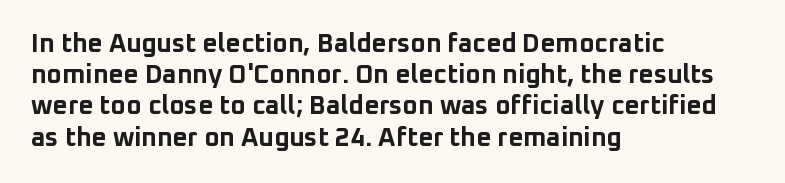
A typesetter would mark this as roman, not italic. The face used here is rendered with its standard letterfit. As a designer I'd log this as weight 700, bold. Underlining? Definitely not there. The text block is weighted toward the left margin, trailing off unevenly rightward.
